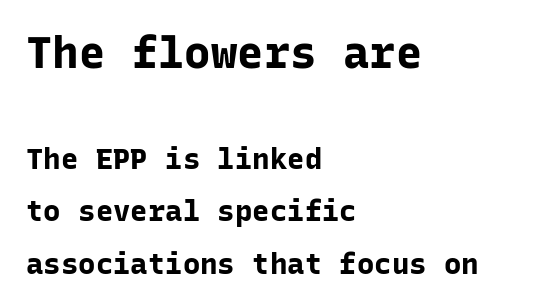
{"serif": "no", "italic": "no", "bold": "yes", "weight": "bold", "width": "normal", "stroke_contrast": "low", "x_height": "medium", "monospaced": "yes", "underline": "no", "align": "left", "line_spacing_ratio": 1.81, "letter_spacing": "normal", "letter_spacing_em": 0.0, "larger_block": "first", "size_ratio": 1.52, "glyph_px": 44}
